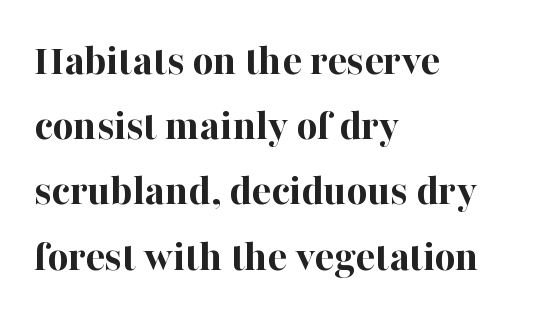
The image shows 45 px bold serif type, upright; set left-aligned, normal line spacing (1.45x), normal letter spacing, not underlined; high stroke contrast and a medium x-height.
